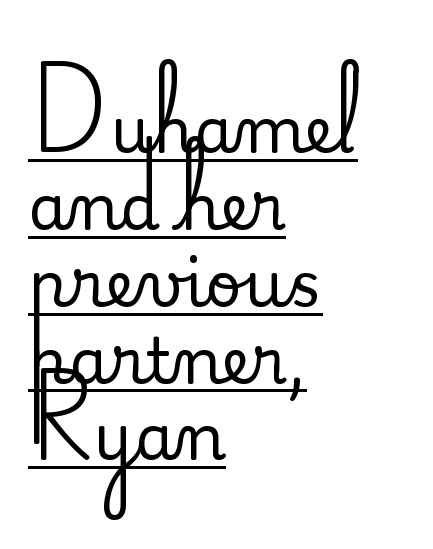
{"serif": "yes", "italic": "no", "width": "normal", "stroke_contrast": "medium", "x_height": "small", "monospaced": "no", "underline": "yes", "align": "left", "line_spacing_ratio": 1.22, "letter_spacing": "normal", "letter_spacing_em": 0.0, "glyph_px": 63}
